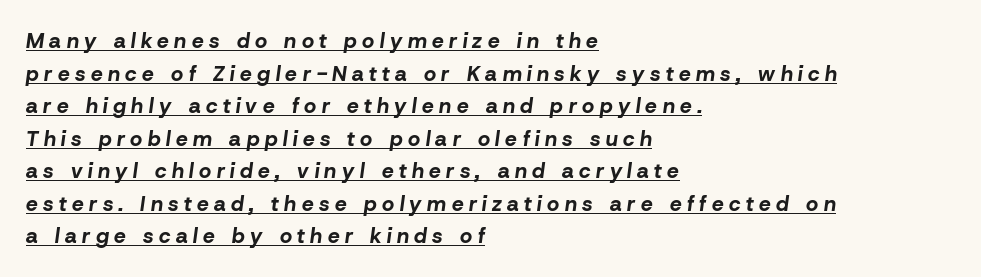
Q: Is the text bold? A: Yes.
Q: Is the text italic (slanted)? A: Yes, it leans right by about 8 degrees.
Q: Is the text underlined? A: Yes.
Q: How is the paragraph aligned? A: Left-aligned.
Q: Is the spacing between letters normal or unusually wide? A: Unusually wide.
Q: Is the spacing between lines tight, normal or loose? A: Normal.
